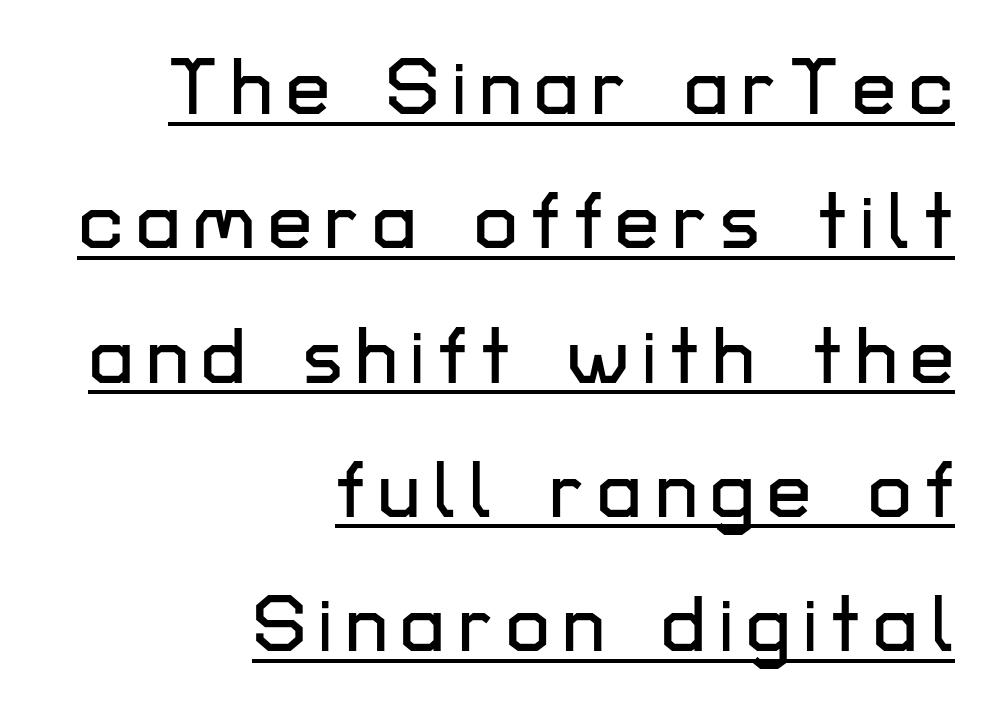
Q: Is the text italic (slanted)? A: No, it is upright.
Q: Is the typeface a serif or a sans-serif typeface? A: Sans-serif.
Q: Is the text underlined? A: Yes.
Q: How is the paragraph aligned? A: Right-aligned.
Q: Is the spacing between lines tight, normal or loose? A: Normal.
Q: Width (condensed, normal, or wide)? A: Normal.
Q: Stroke contrast? A: Low.
Q: x-height? A: Medium.
Q: Monospaced? A: No.
